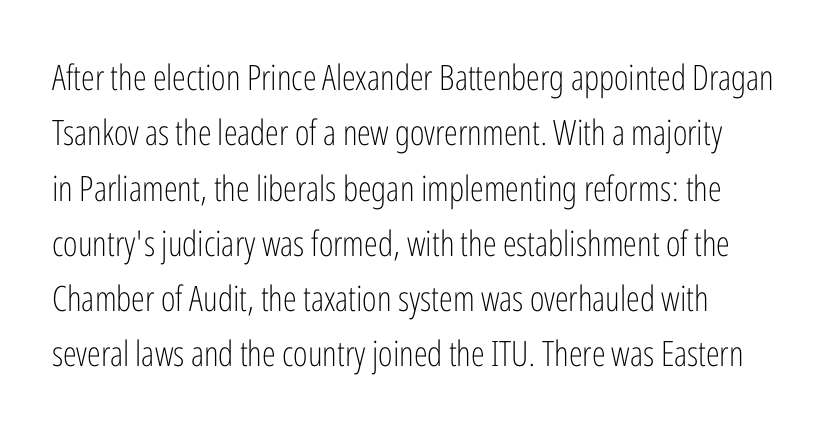
The image shows 35 px light, condensed sans-serif type, upright; set normal line spacing (1.58x), normal letter spacing, not underlined; low stroke contrast and a medium x-height.
